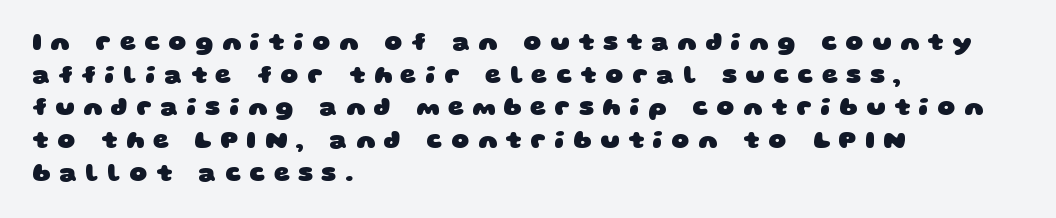
Q: Is the text bold? A: Yes.
Q: Is the text underlined? A: No.
Q: How is the paragraph aligned? A: Left-aligned.
Q: Is the spacing between letters normal or unusually wide? A: Unusually wide.
Q: Is the spacing between lines tight, normal or loose? A: Normal.
